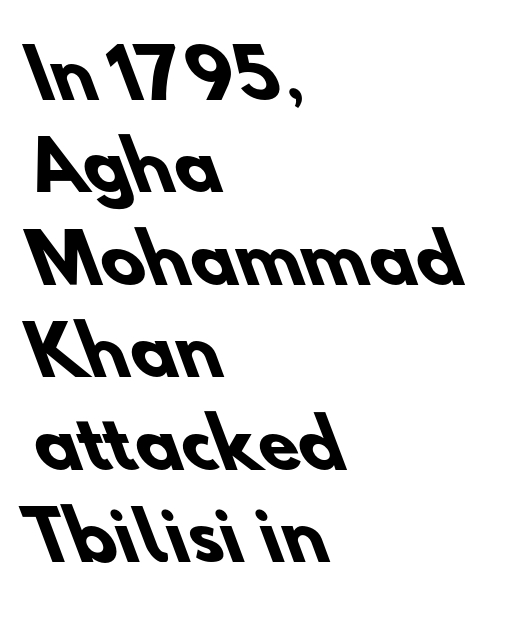
{"serif": "no", "bold": "yes", "weight": "heavy", "width": "normal", "stroke_contrast": "low", "x_height": "small", "monospaced": "no", "underline": "no", "align": "left", "line_spacing": "normal", "line_spacing_ratio": 1.4, "letter_spacing": "normal", "letter_spacing_em": 0.0, "glyph_px": 66}
